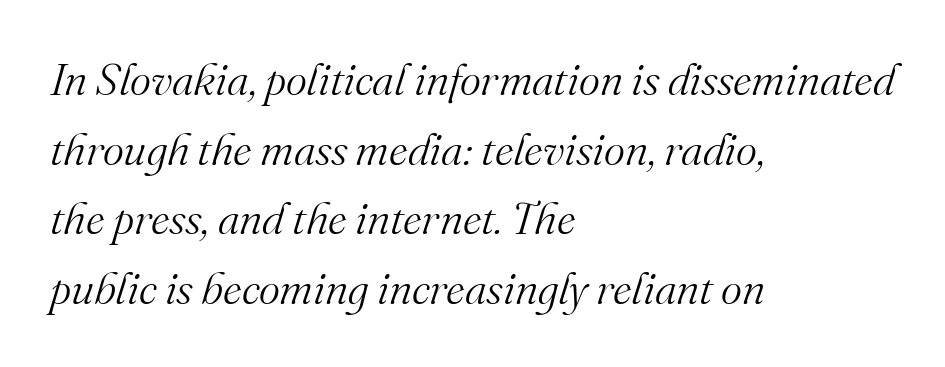
The image shows 45 px light serif type, italic (leaning right); set left-aligned, normal line spacing (1.55x), normal letter spacing, not underlined; medium stroke contrast and a small x-height.
